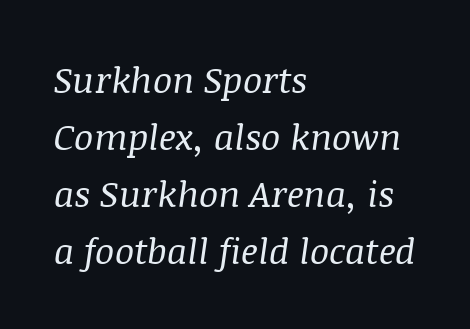
Q: Is the text bold? A: No.
Q: Is the text italic (slanted)? A: Yes, it leans right by about 8 degrees.
Q: Is the typeface a serif or a sans-serif typeface? A: Serif.
Q: Is the text underlined? A: No.
Q: How is the paragraph aligned? A: Left-aligned.
Q: Is the spacing between letters normal or unusually wide? A: Normal.
Q: Is the spacing between lines tight, normal or loose? A: Normal.
Q: Width (condensed, normal, or wide)? A: Normal.
Q: Stroke contrast? A: Medium.
Q: x-height? A: Large.
Q: Monospaced? A: No.
